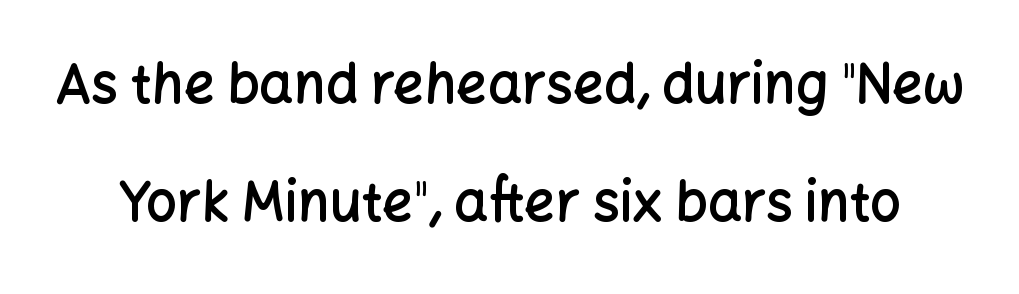
The image shows 54 px semibold sans-serif type, upright; set loose line spacing (2.19x), normal letter spacing, not underlined; low stroke contrast and a medium x-height.
